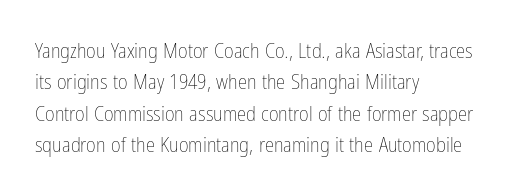
The image shows 21 px text type, upright; set left-aligned, normal line spacing (1.5x), normal letter spacing, not underlined.
